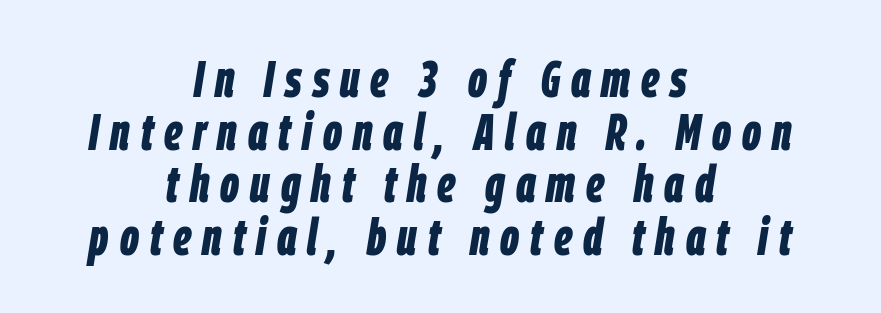
{"italic": "yes", "lean": "right", "slant_degrees": 9, "bold": "yes", "weight": "bold", "width": "condensed", "stroke_contrast": "low", "x_height": "large", "monospaced": "no", "underline": "no", "align": "center", "line_spacing": "tight", "line_spacing_ratio": 1.01, "letter_spacing": "wide", "letter_spacing_em": 0.21, "glyph_px": 52}
